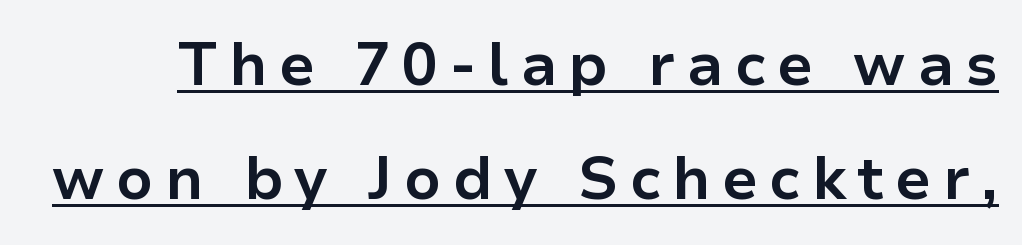
Has an underline been added? It has. If you drew a line through each stem, it would be perfectly vertical. The font family rendered here belongs to the sans-serif group. Is there much room between lines? Yes — plenty of vertical air separates them. Here the designer chose a conventional face with non-uniform glyph widths. I'd describe the lettering as bold — thick and assertive.
